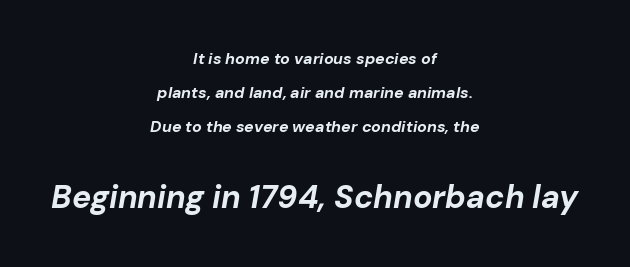
Q: Is the text bold? A: Yes.
Q: Is the text italic (slanted)? A: Yes, it leans right by about 10 degrees.
Q: Is the text underlined? A: No.
Q: How is the paragraph aligned? A: Centered.
Q: Is the spacing between letters normal or unusually wide? A: Normal.
Q: Is the spacing between lines tight, normal or loose? A: Loose.
Q: Which block of text is set in a larger size, the first (top) or the second (bottom)? A: The second (bottom) one.
Q: Width (condensed, normal, or wide)? A: Normal.
Q: Stroke contrast? A: Low.
Q: x-height? A: Medium.
Q: Monospaced? A: No.
